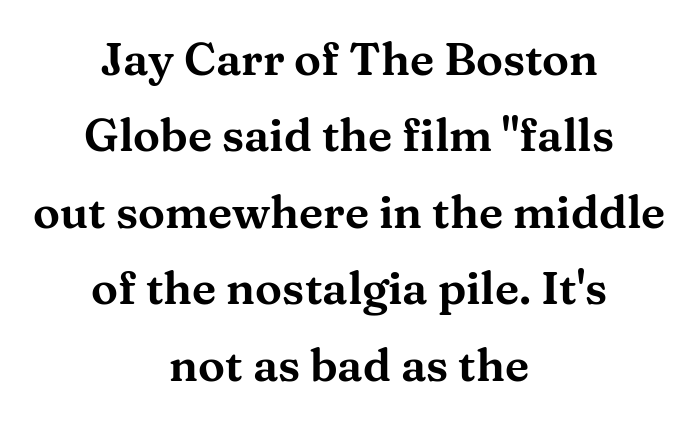
How would I describe the line gaps? Plain and ordinary. These lines are rendered in a variable-pitch font. The designer went with a serif here, giving each stem small feet. Spacing between characters is what you'd get straight out of the box. No word sits above an underline. Nope, not italic — everything's standing straight.
